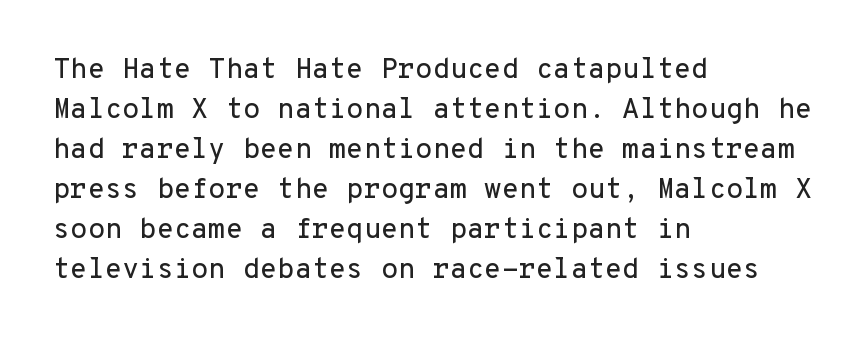
Q: Is the text italic (slanted)? A: No, it is upright.
Q: Is the typeface a serif or a sans-serif typeface? A: Sans-serif.
Q: Is the text underlined? A: No.
Q: How is the paragraph aligned? A: Left-aligned.
Q: Is the spacing between letters normal or unusually wide? A: Normal.
Q: Is the spacing between lines tight, normal or loose? A: Normal.
Q: Width (condensed, normal, or wide)? A: Normal.
Q: Stroke contrast? A: Low.
Q: x-height? A: Medium.
Q: Monospaced? A: Yes.
